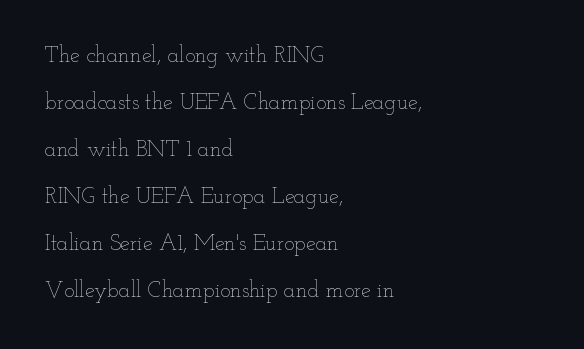
{"italic": "no", "bold": "no", "underline": "no", "align": "left", "line_spacing": "loose", "line_spacing_ratio": 2.14, "letter_spacing": "normal", "letter_spacing_em": 0.0, "glyph_px": 22}
